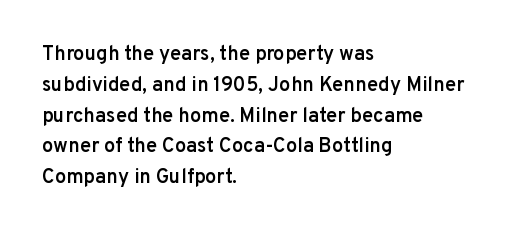
Strokes here are thickened, but only to semibold level. Successive baselines arrive at the customary interval. The axis of the letterforms is exactly vertical. Anything drawn beneath the words? Only blank space. Which margin do the lines hug? The left one — the right edge is uneven. This rendering leaves character spacing at its baseline value.
